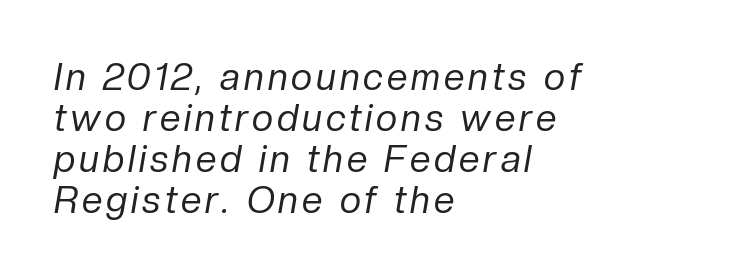
The image shows 37 px regular-weight type, italic (leaning right); set left-aligned, tight line spacing (1.11x), not underlined; low stroke contrast and a medium x-height.
